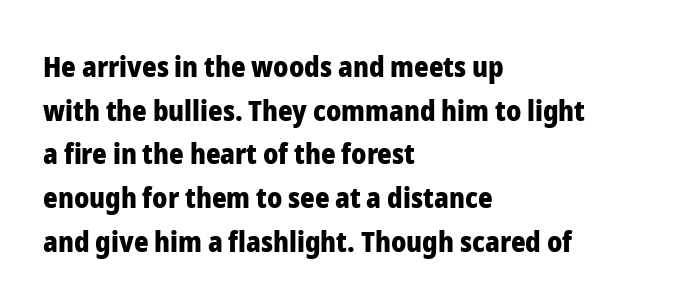
The image shows 28 px heavy sans-serif type, upright; set left-aligned, normal line spacing (1.56x), normal letter spacing, not underlined; low stroke contrast and a medium x-height.
